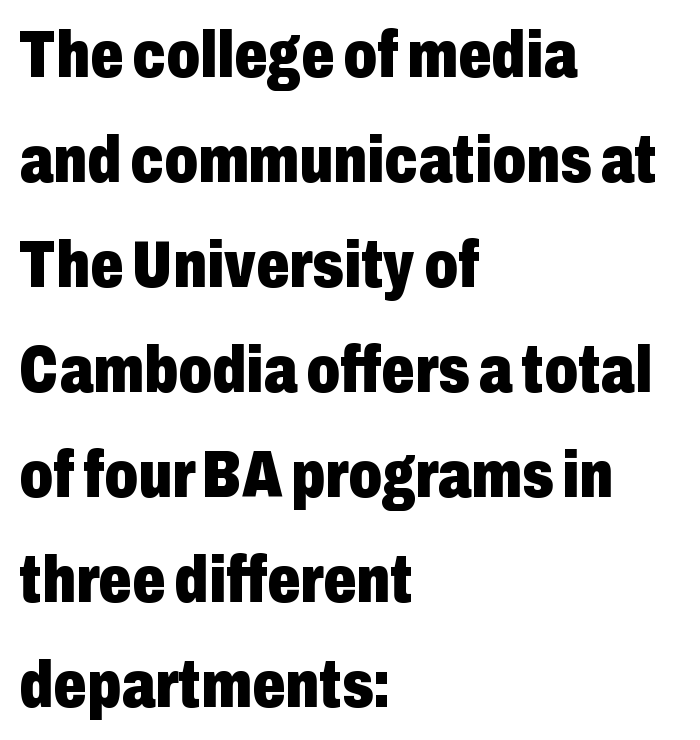
Q: Is the text bold? A: Yes.
Q: Is the text italic (slanted)? A: No, it is upright.
Q: Is the typeface a serif or a sans-serif typeface? A: Sans-serif.
Q: Is the text underlined? A: No.
Q: How is the paragraph aligned? A: Left-aligned.
Q: Is the spacing between letters normal or unusually wide? A: Normal.
Q: Is the spacing between lines tight, normal or loose? A: Normal.
Q: Width (condensed, normal, or wide)? A: Condensed.
Q: Stroke contrast? A: Low.
Q: x-height? A: Medium.
Q: Monospaced? A: No.
